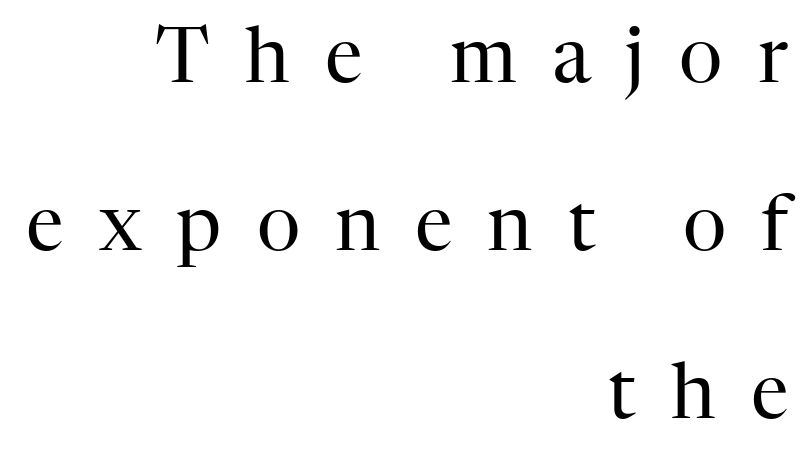
In terms of leading, this rendering errs on the spacious side. The lines are quadded right. Are there feet on the stems? There are — it's a serif. Upright lettering throughout. The face used here is proportionally spaced, like ordinary book or web type.
